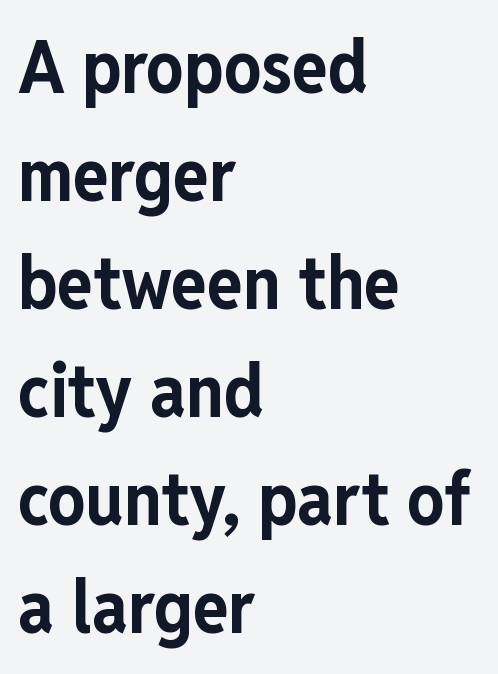
{"serif": "no", "italic": "no", "bold": "yes", "weight": "bold", "width": "condensed", "stroke_contrast": "low", "x_height": "medium", "monospaced": "no", "underline": "no", "align": "left", "line_spacing": "normal", "line_spacing_ratio": 1.46, "letter_spacing": "normal", "letter_spacing_em": 0.0, "glyph_px": 74}
